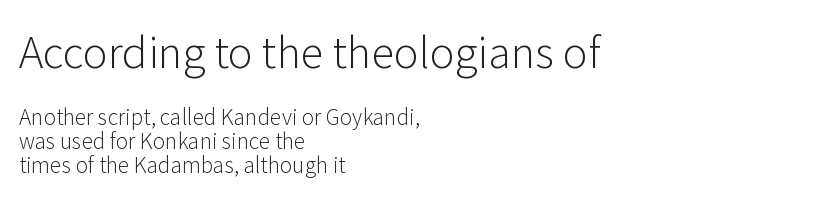
In terms of letterspacing, this is plain default setting. Casual observation: everything's shoved over to the left. The glyphs in this specimen are sans serif. The area under the type is left untouched. The letters look calm and open, with moderate or lighter stems.
